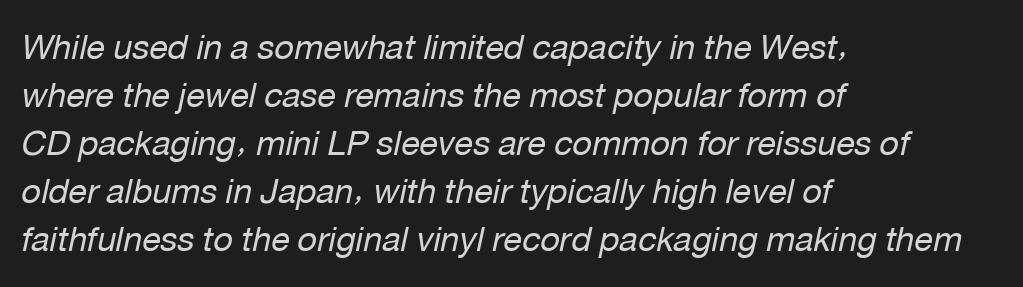
{"italic": "yes", "lean": "right", "slant_degrees": 12, "bold": "no", "weight": "regular", "width": "normal", "stroke_contrast": "low", "x_height": "medium", "monospaced": "no", "underline": "no", "align": "left", "line_spacing": "normal", "line_spacing_ratio": 1.41, "letter_spacing": "normal", "letter_spacing_em": 0.0, "glyph_px": 34}
